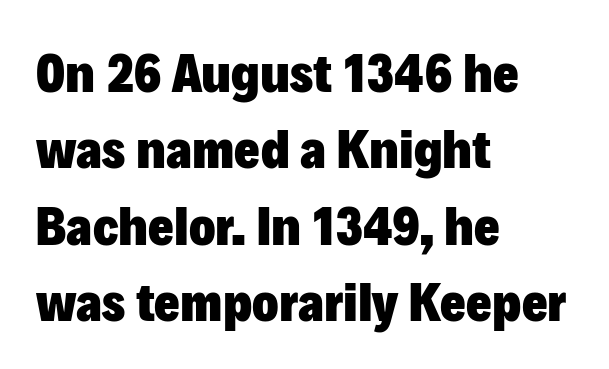
How would I describe the line gaps? Plain and ordinary. Grotesque or geometric, the face here clearly has no serifs. A student would call this left alignment; a typographer would say flush left, rag right. Look at the stroke-to-counter ratio: heavy, a bold.
